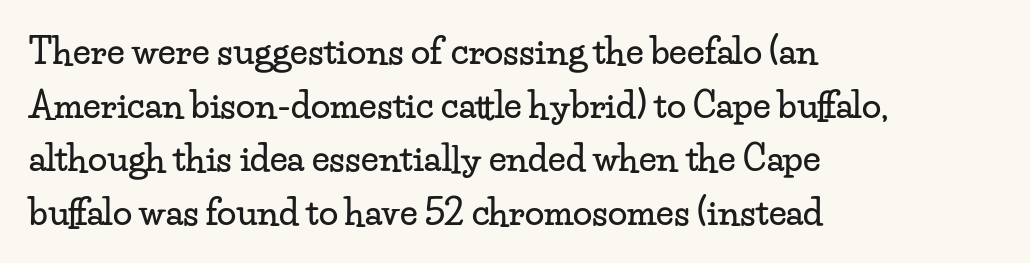
Q: Is the text italic (slanted)? A: No, it is upright.
Q: Is the typeface a serif or a sans-serif typeface? A: Serif.
Q: Is the text underlined? A: No.
Q: How is the paragraph aligned? A: Left-aligned.
Q: Is the spacing between letters normal or unusually wide? A: Normal.
Q: Is the spacing between lines tight, normal or loose? A: Normal.
Q: Width (condensed, normal, or wide)? A: Wide.
Q: Stroke contrast? A: Low.
Q: x-height? A: Small.
Q: Monospaced? A: No.
